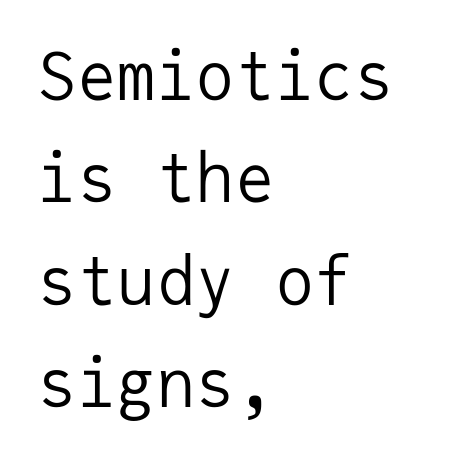
Q: Is the text bold? A: No.
Q: Is the text italic (slanted)? A: No, it is upright.
Q: Is the typeface a serif or a sans-serif typeface? A: Sans-serif.
Q: Is the text underlined? A: No.
Q: How is the paragraph aligned? A: Left-aligned.
Q: Is the spacing between letters normal or unusually wide? A: Normal.
Q: Is the spacing between lines tight, normal or loose? A: Normal.
Q: Width (condensed, normal, or wide)? A: Normal.
Q: Stroke contrast? A: Low.
Q: x-height? A: Medium.
Q: Monospaced? A: Yes.
